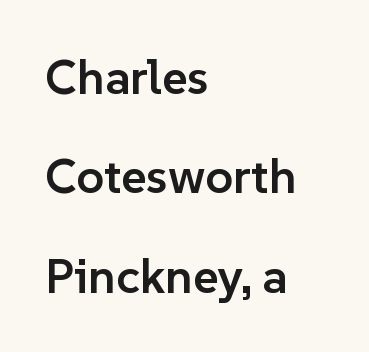
{"serif": "no", "italic": "no", "bold": "semi", "weight": "semibold", "width": "normal", "stroke_contrast": "low", "x_height": "medium", "monospaced": "no", "underline": "no", "align": "left", "line_spacing": "loose", "line_spacing_ratio": 2.03, "letter_spacing": "normal", "letter_spacing_em": 0.0, "glyph_px": 49}
